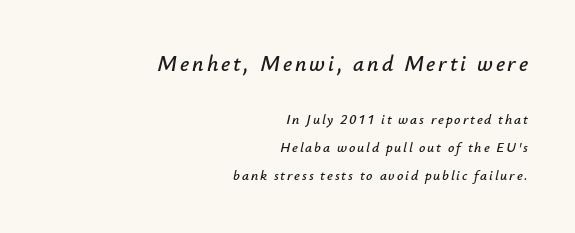
The image shows 22 px text type, italic (leaning right); set right-aligned, loose line spacing (2.01x), not underlined; the first (top) block is 1.57x larger.
